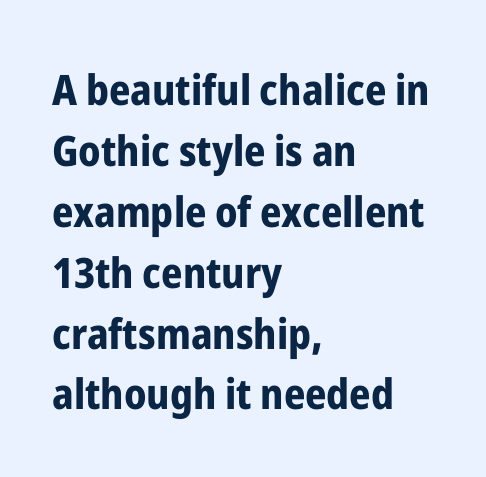
{"serif": "no", "italic": "no", "bold": "yes", "weight": "bold", "width": "condensed", "stroke_contrast": "low", "x_height": "medium", "monospaced": "no", "underline": "no", "align": "left", "line_spacing": "normal", "line_spacing_ratio": 1.45, "letter_spacing": "normal", "letter_spacing_em": 0.0, "glyph_px": 42}
